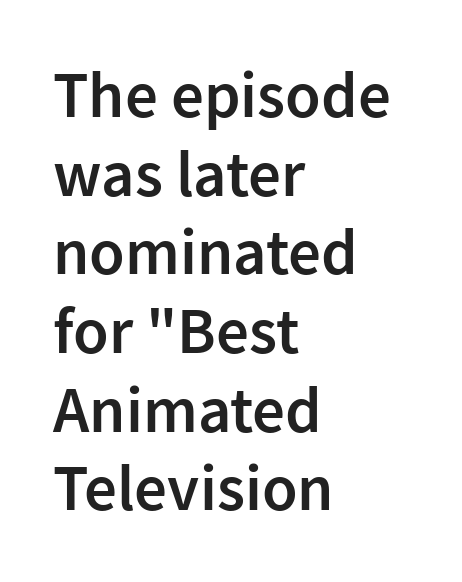
{"serif": "no", "italic": "no", "bold": "semi", "weight": "semibold", "width": "normal", "stroke_contrast": "low", "x_height": "medium", "monospaced": "no", "underline": "no", "align": "left", "line_spacing_ratio": 1.21, "letter_spacing": "normal", "letter_spacing_em": 0.0, "glyph_px": 65}
